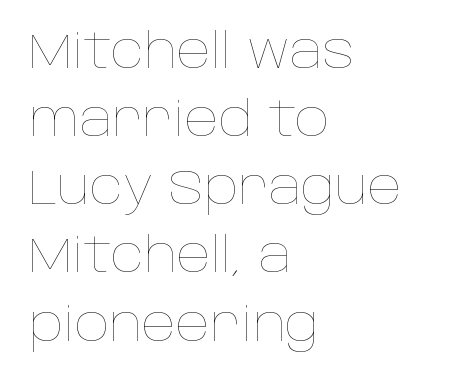
{"italic": "no", "bold": "no", "weight": "thin", "width": "normal", "stroke_contrast": "low", "x_height": "large", "monospaced": "no", "underline": "no", "align": "left", "line_spacing": "normal", "line_spacing_ratio": 1.42, "letter_spacing": "normal", "letter_spacing_em": 0.0, "glyph_px": 48}
